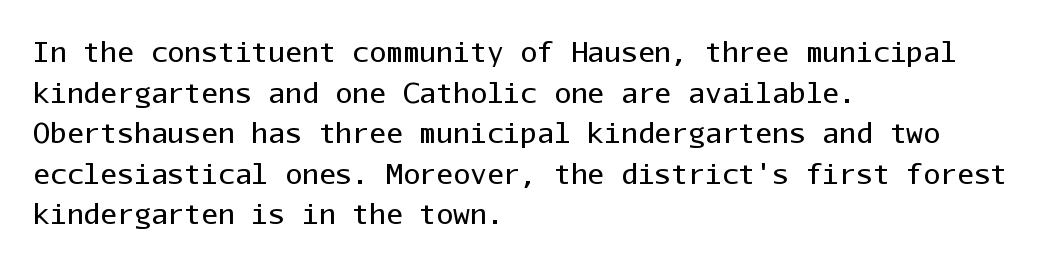
{"serif": "no", "italic": "no", "bold": "no", "weight": "regular", "width": "normal", "stroke_contrast": "low", "x_height": "medium", "monospaced": "yes", "underline": "no", "align": "left", "line_spacing": "normal", "line_spacing_ratio": 1.45, "letter_spacing": "normal", "letter_spacing_em": 0.0, "glyph_px": 28}
